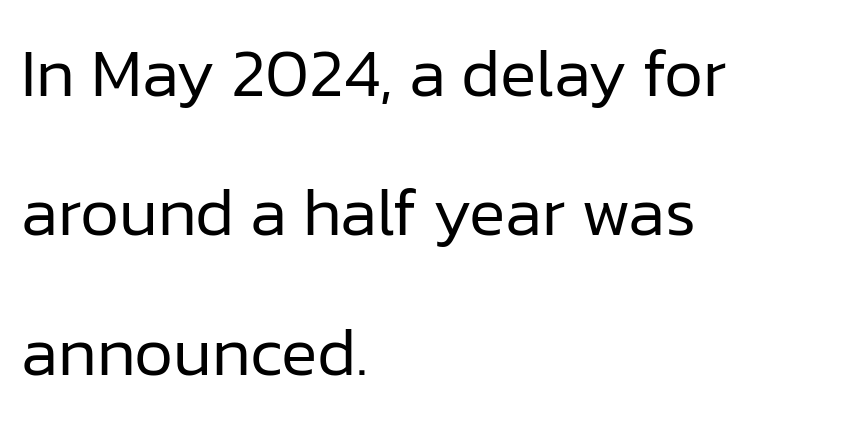
Q: Is the text bold? A: No.
Q: Is the text italic (slanted)? A: No, it is upright.
Q: Is the typeface a serif or a sans-serif typeface? A: Sans-serif.
Q: Is the text underlined? A: No.
Q: How is the paragraph aligned? A: Left-aligned.
Q: Is the spacing between letters normal or unusually wide? A: Normal.
Q: Is the spacing between lines tight, normal or loose? A: Loose.
Q: Width (condensed, normal, or wide)? A: Normal.
Q: Stroke contrast? A: Low.
Q: x-height? A: Medium.
Q: Monospaced? A: No.
